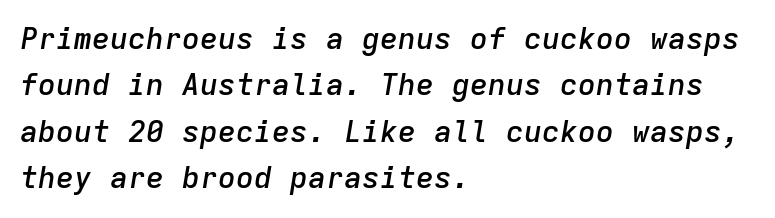
{"italic": "yes", "lean": "right", "slant_degrees": 9, "bold": "semi", "weight": "semibold", "width": "normal", "stroke_contrast": "low", "x_height": "medium", "monospaced": "yes", "underline": "no", "align": "left", "line_spacing": "normal", "line_spacing_ratio": 1.55, "letter_spacing": "normal", "letter_spacing_em": 0.0, "glyph_px": 30}
